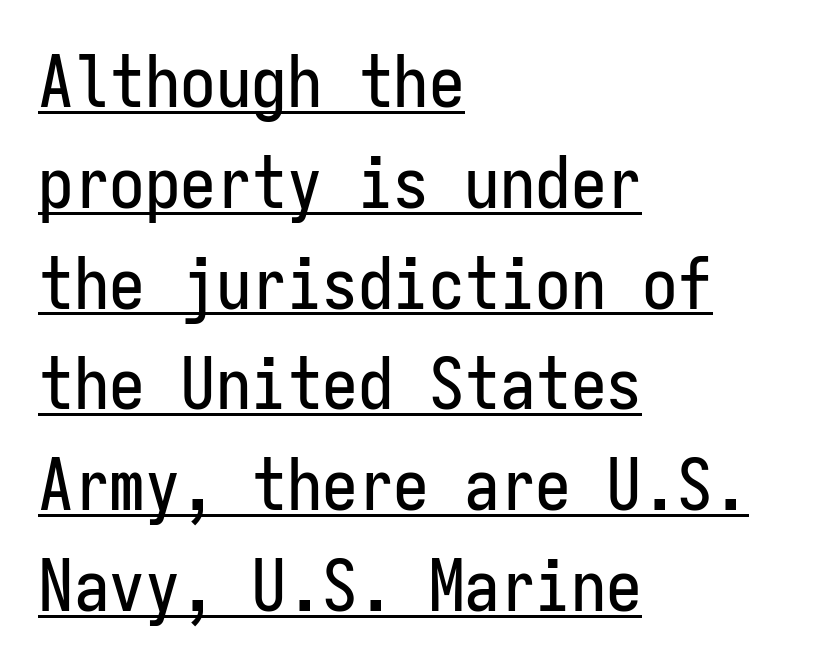
{"serif": "no", "italic": "no", "width": "condensed", "stroke_contrast": "low", "x_height": "medium", "monospaced": "yes", "underline": "yes", "align": "left", "line_spacing": "normal", "line_spacing_ratio": 1.42, "letter_spacing": "normal", "letter_spacing_em": 0.0, "glyph_px": 71}
